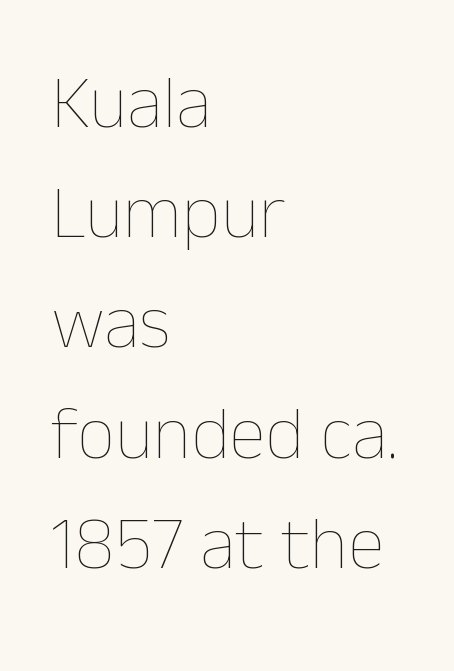
The image shows 75 px thin type, upright; set left-aligned, normal line spacing (1.47x), normal letter spacing, not underlined; low stroke contrast and a medium x-height.
